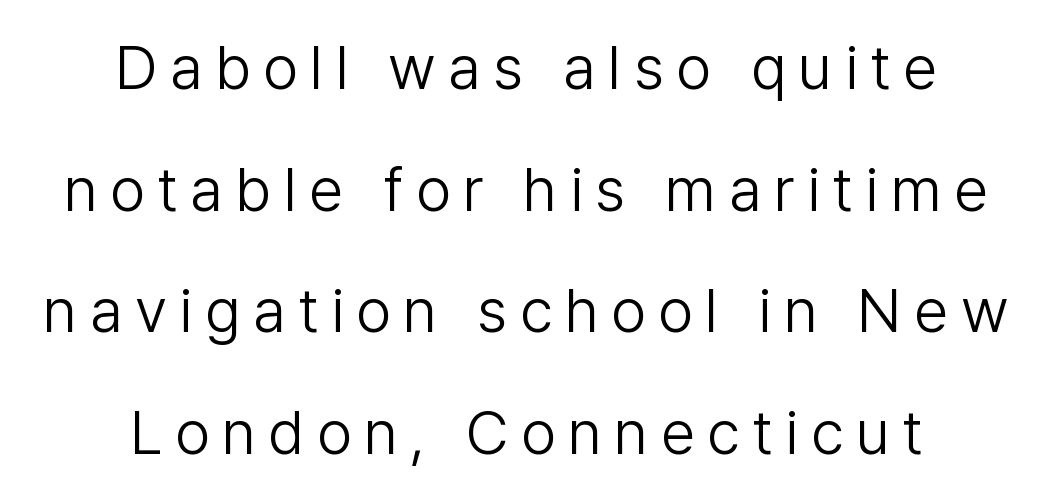
Q: Is the text bold? A: No.
Q: Is the text italic (slanted)? A: No, it is upright.
Q: Is the typeface a serif or a sans-serif typeface? A: Sans-serif.
Q: Is the text underlined? A: No.
Q: How is the paragraph aligned? A: Centered.
Q: Is the spacing between letters normal or unusually wide? A: Unusually wide.
Q: Is the spacing between lines tight, normal or loose? A: Loose.
Q: Width (condensed, normal, or wide)? A: Normal.
Q: Stroke contrast? A: Low.
Q: x-height? A: Medium.
Q: Monospaced? A: No.
